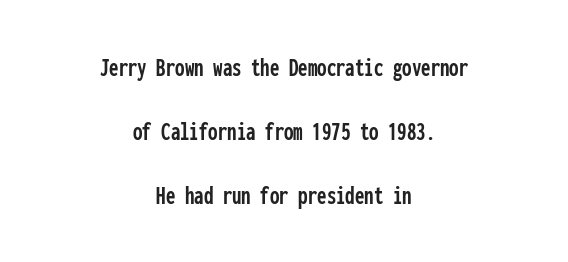
{"italic": "no", "underline": "no", "align": "center", "line_spacing": "loose", "line_spacing_ratio": 2.37, "letter_spacing": "normal", "letter_spacing_em": 0.0, "glyph_px": 27}
